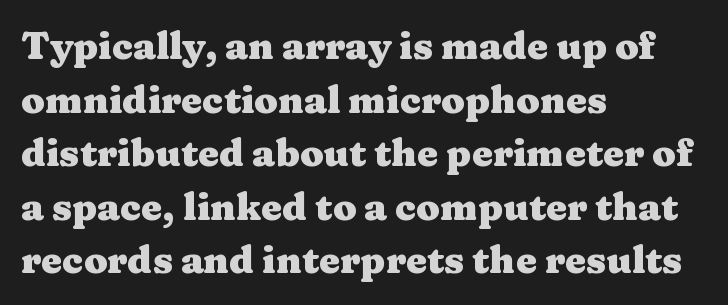
Q: Is the text bold? A: Yes.
Q: Is the text italic (slanted)? A: No, it is upright.
Q: Is the typeface a serif or a sans-serif typeface? A: Serif.
Q: Is the text underlined? A: No.
Q: How is the paragraph aligned? A: Left-aligned.
Q: Is the spacing between letters normal or unusually wide? A: Normal.
Q: Is the spacing between lines tight, normal or loose? A: Normal.
Q: Width (condensed, normal, or wide)? A: Wide.
Q: Stroke contrast? A: Medium.
Q: x-height? A: Medium.
Q: Monospaced? A: No.
